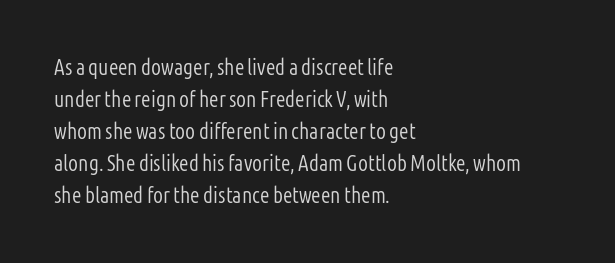
{"italic": "no", "bold": "no", "underline": "no", "align": "left", "line_spacing": "normal", "line_spacing_ratio": 1.45, "letter_spacing": "normal", "letter_spacing_em": 0.0, "glyph_px": 22}
